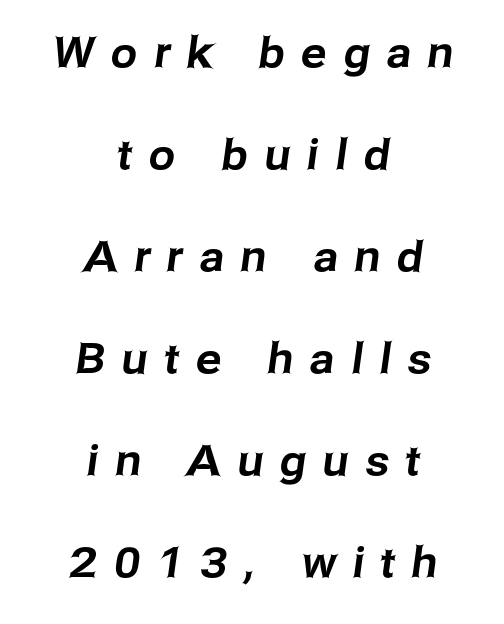
Q: Is the typeface a serif or a sans-serif typeface? A: Sans-serif.
Q: Is the text underlined? A: No.
Q: How is the paragraph aligned? A: Centered.
Q: Is the spacing between letters normal or unusually wide? A: Unusually wide.
Q: Is the spacing between lines tight, normal or loose? A: Loose.
Q: Width (condensed, normal, or wide)? A: Normal.
Q: Stroke contrast? A: Low.
Q: x-height? A: Medium.
Q: Monospaced? A: No.
